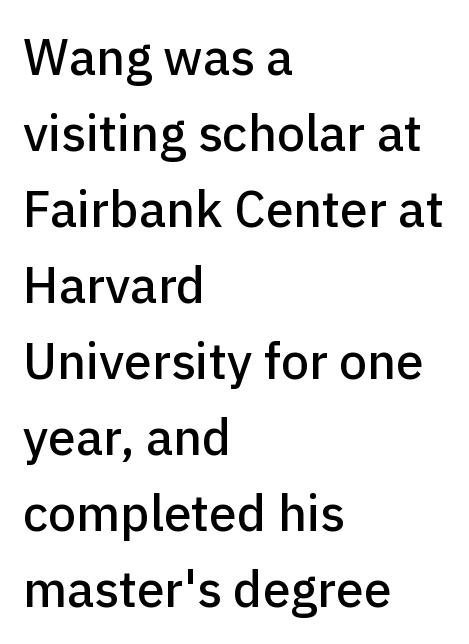
Note the varied advance widths — an 'i' is clearly narrower than an 'm'. A sans-serif font was chosen for this passage. Upright lettering throughout. Spacing between characters is what you'd get straight out of the box.
